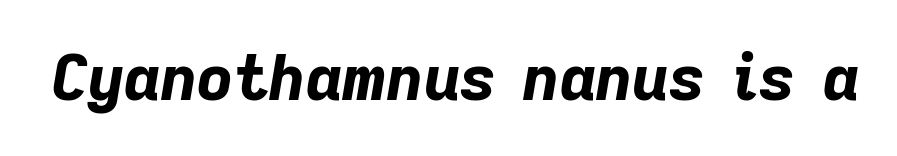
The image shows 63 px bold type, italic (leaning right); set normal letter spacing, not underlined; low stroke contrast and a medium x-height.
